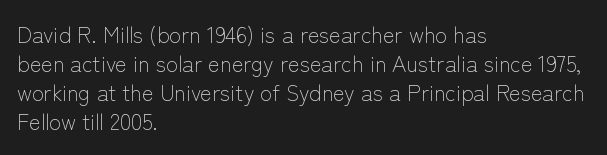
The image shows 22 px text type, upright; set left-aligned, normal line spacing (1.32x), normal letter spacing, not underlined.
